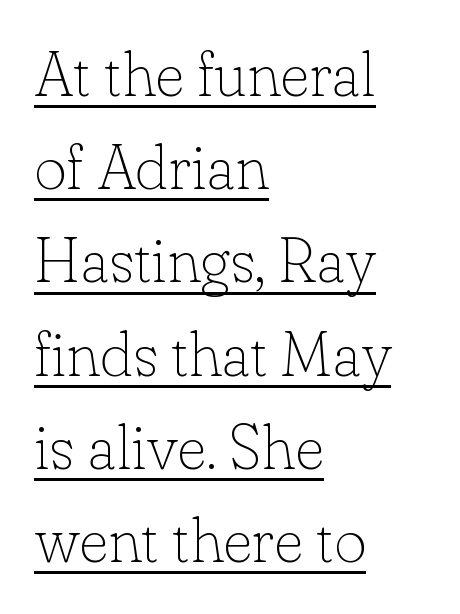
Q: Is the text bold? A: No.
Q: Is the text italic (slanted)? A: No, it is upright.
Q: Is the typeface a serif or a sans-serif typeface? A: Serif.
Q: Is the text underlined? A: Yes.
Q: How is the paragraph aligned? A: Left-aligned.
Q: Is the spacing between letters normal or unusually wide? A: Normal.
Q: Is the spacing between lines tight, normal or loose? A: Normal.
Q: Width (condensed, normal, or wide)? A: Normal.
Q: Stroke contrast? A: Low.
Q: x-height? A: Small.
Q: Monospaced? A: No.
